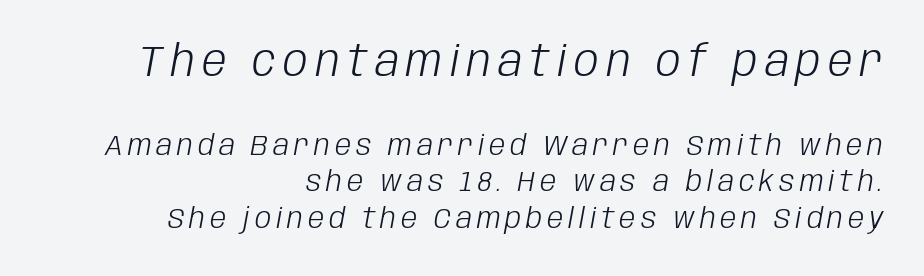
These lines are set flush right with a ragged left edge. The axis of the letterforms is tilted away from vertical. Vertically, the passage feels balanced, rows spaced as you'd expect. Glance below the letters and you will spot only blank space.
